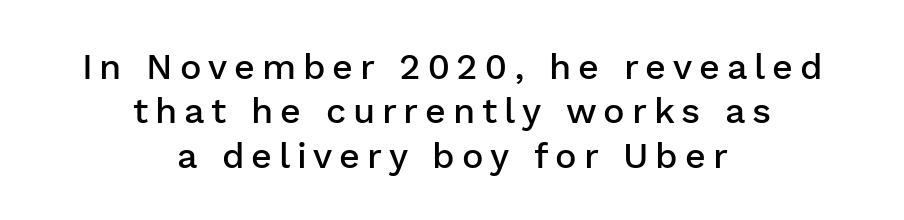
{"serif": "no", "italic": "no", "bold": "semi", "weight": "semibold", "width": "normal", "stroke_contrast": "low", "x_height": "medium", "monospaced": "no", "underline": "no", "align": "center", "line_spacing_ratio": 1.23, "glyph_px": 36}
